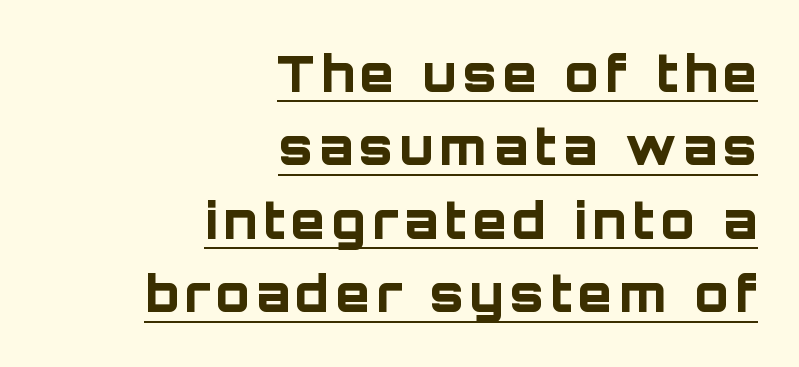
{"serif": "no", "italic": "no", "bold": "yes", "weight": "bold", "width": "normal", "stroke_contrast": "low", "x_height": "large", "monospaced": "no", "underline": "yes", "align": "right", "line_spacing": "normal", "line_spacing_ratio": 1.5, "glyph_px": 49}
